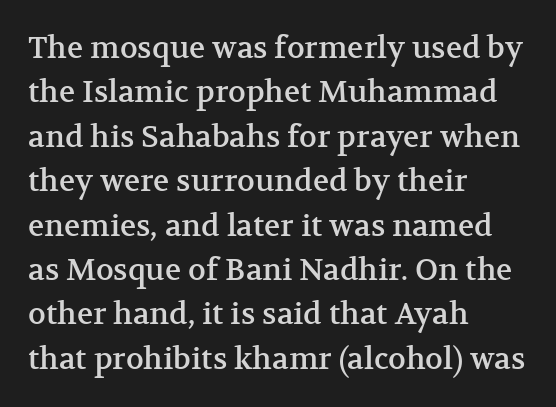
It's the straight-up-and-down kind of type. Check under the words: just untouched page. Observe the ordinary spacing: letters are neighbours, not strangers. Little horizontal feet cap the strokes, marking this as serif type.
